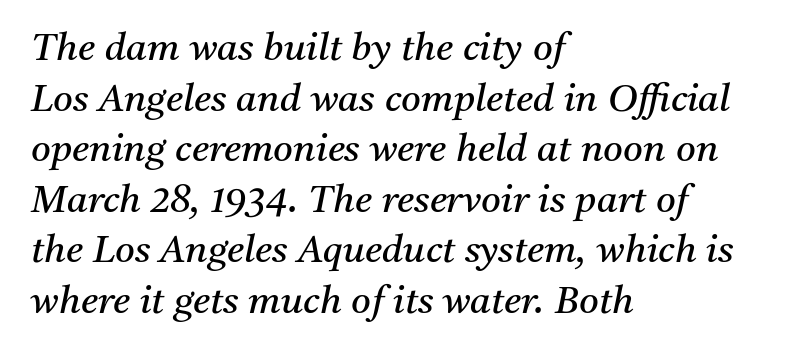
Leading: standard. The glyphs in this specimen are seriffed. Do the characters align in a grid? No, the font is proportional. Slanted lettering throughout.
